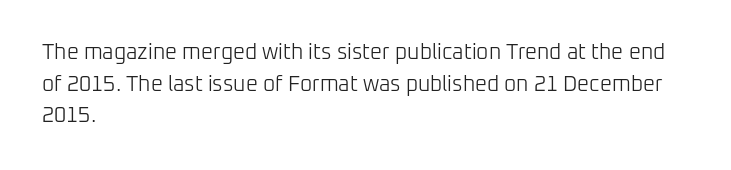
Q: Is the text bold? A: No.
Q: Is the text italic (slanted)? A: No, it is upright.
Q: Is the text underlined? A: No.
Q: How is the paragraph aligned? A: Left-aligned.
Q: Is the spacing between letters normal or unusually wide? A: Normal.
Q: Is the spacing between lines tight, normal or loose? A: Normal.
